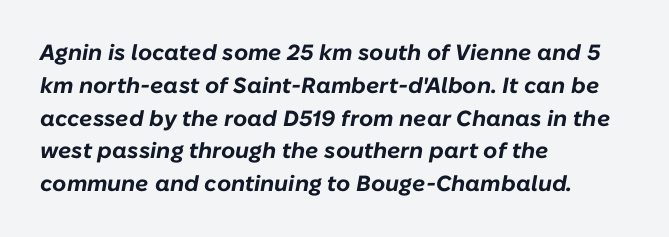
Has an underline been added? It has not. Summary of weight: heavy, a full bold. Leading: standard. In terms of posture, this sample is oblique.
